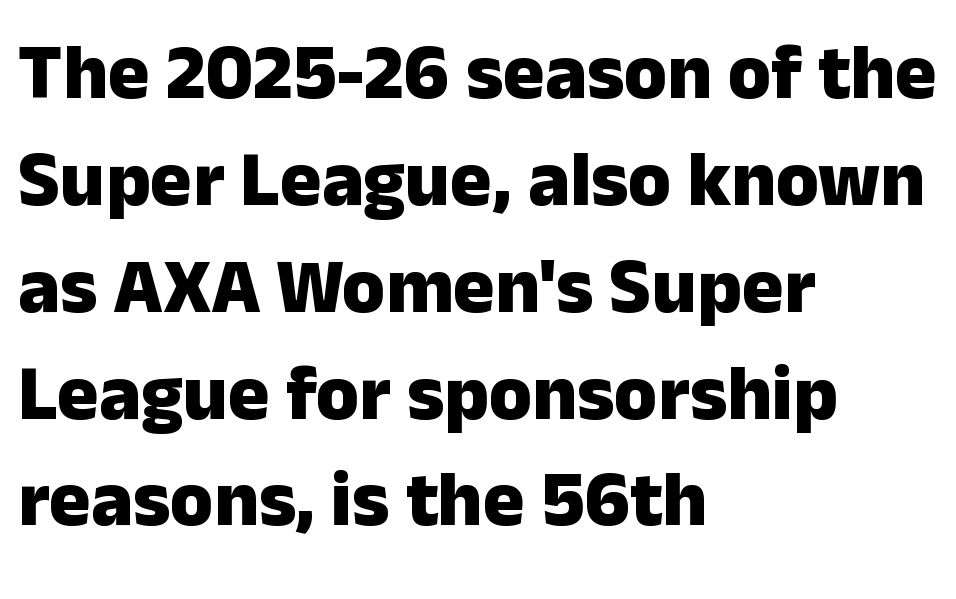
Italic? Not at all — the glyphs are vertical. The rendering uses natural spacing where letterforms have individual widths. Decoration check: the copy has no underline. Serifs: no, the terminals of the letterforms are clean. One glance says typical: line gaps are just what's usual. All the whitespace from short lines collects on the right.
